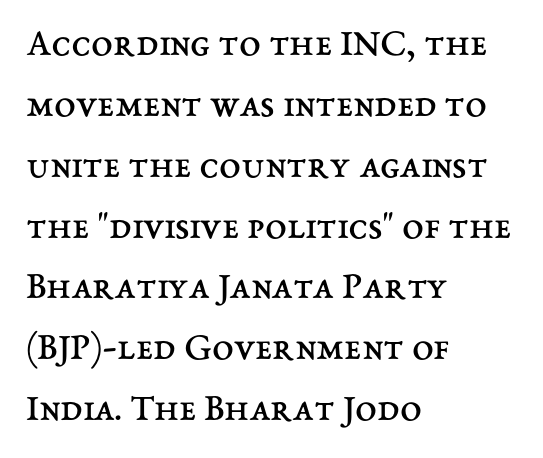
A normal amount of white space separates one row of letters from the next. Words float on clear page, feet unadorned. The font's upright variant was chosen for this text. There is no visible air inserted between adjacent glyphs. Note the varied advance widths — an 'i' is clearly narrower than an 'm'. The strokes are not fattened; the text isn't bold.
